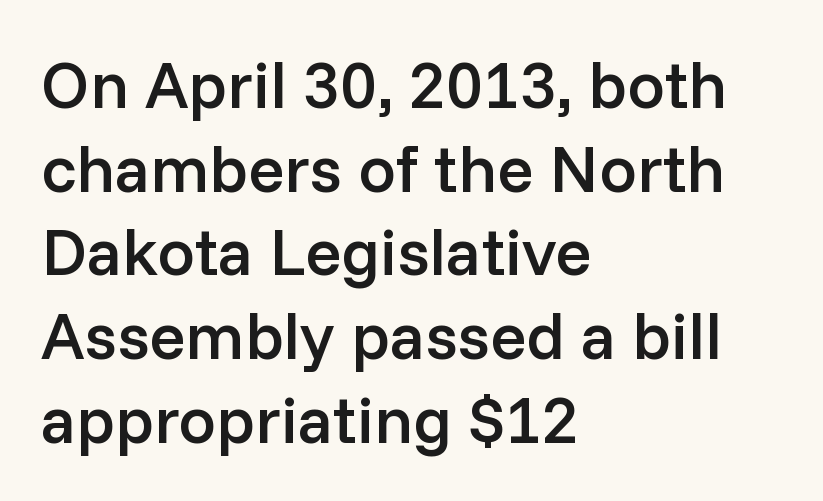
Q: Is the text bold? A: Semi-bold.
Q: Is the text italic (slanted)? A: No, it is upright.
Q: Is the typeface a serif or a sans-serif typeface? A: Sans-serif.
Q: Is the text underlined? A: No.
Q: How is the paragraph aligned? A: Left-aligned.
Q: Is the spacing between letters normal or unusually wide? A: Normal.
Q: Is the spacing between lines tight, normal or loose? A: Normal.
Q: Width (condensed, normal, or wide)? A: Normal.
Q: Stroke contrast? A: Low.
Q: x-height? A: Medium.
Q: Monospaced? A: No.
